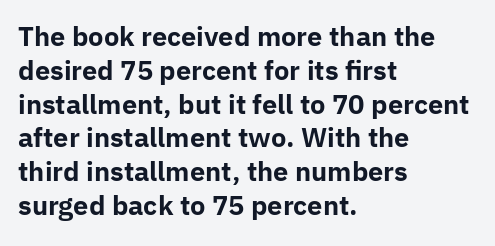
{"italic": "no", "bold": "yes", "underline": "no", "align": "left", "line_spacing": "normal", "line_spacing_ratio": 1.3, "letter_spacing": "normal", "letter_spacing_em": 0.0, "glyph_px": 26}
